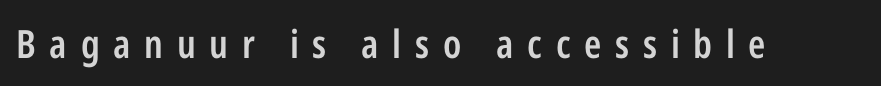
Q: Is the text bold? A: Semi-bold.
Q: Is the text italic (slanted)? A: No, it is upright.
Q: Is the typeface a serif or a sans-serif typeface? A: Sans-serif.
Q: Is the text underlined? A: No.
Q: Is the spacing between letters normal or unusually wide? A: Unusually wide.
Q: Width (condensed, normal, or wide)? A: Condensed.
Q: Stroke contrast? A: Low.
Q: x-height? A: Medium.
Q: Monospaced? A: No.
